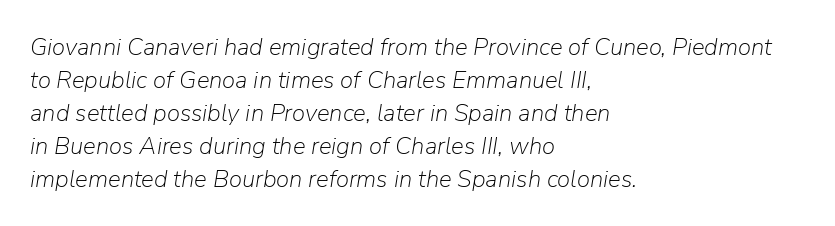
Q: Is the text bold? A: No.
Q: Is the text italic (slanted)? A: Yes, it leans right by about 9 degrees.
Q: Is the text underlined? A: No.
Q: How is the paragraph aligned? A: Left-aligned.
Q: Is the spacing between letters normal or unusually wide? A: Normal.
Q: Is the spacing between lines tight, normal or loose? A: Normal.
